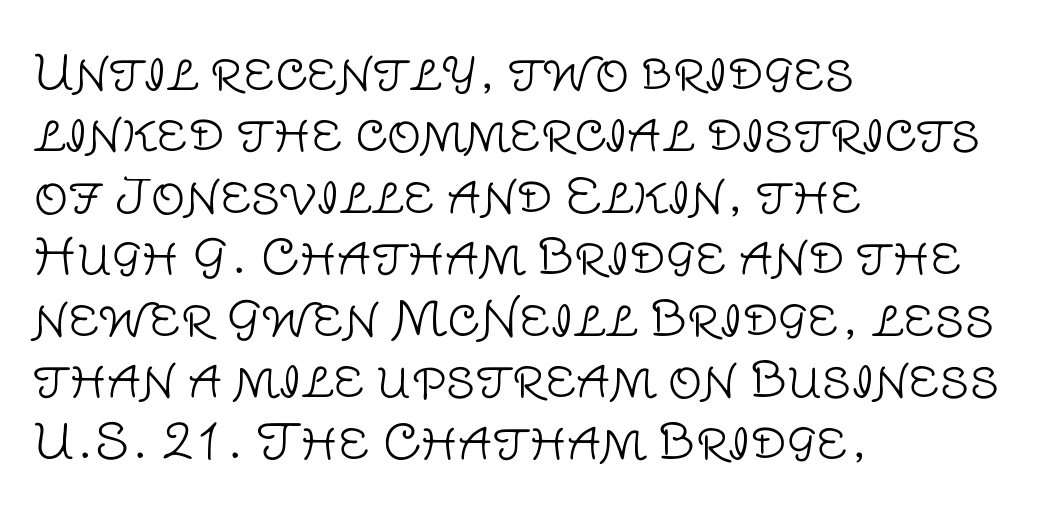
In terms of letterspacing, this is plain default setting. Is this a fixed-width face? No — the glyphs have proportional, varying widths. The words here are not underlined. The setting favours the left margin, as ordinary paragraphs usually do.
